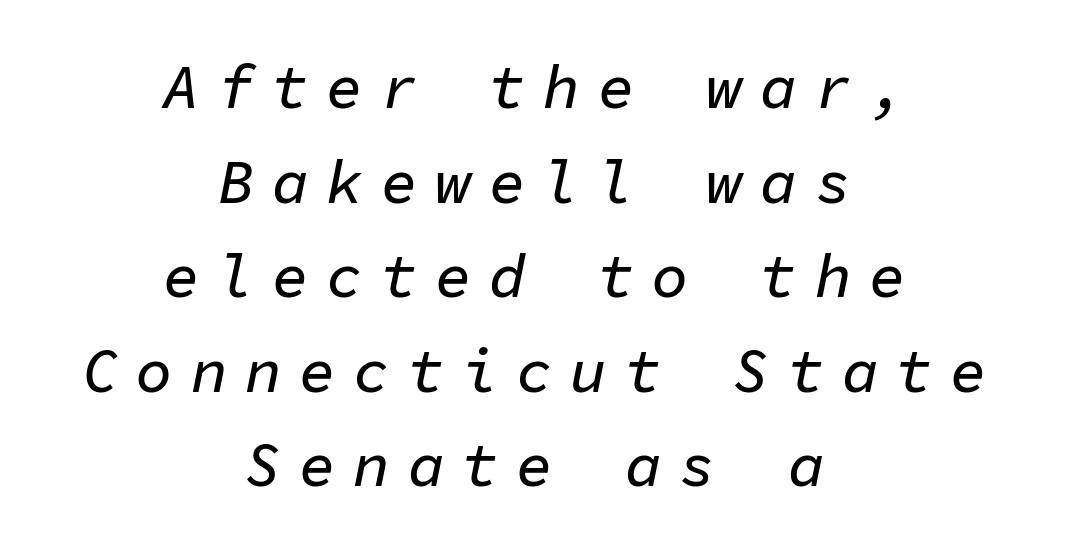
The image shows 61 px text type, italic (leaning right), monospaced; set centered, normal line spacing (1.55x), unusually wide letter spacing (+0.29 em), not underlined; low stroke contrast and a medium x-height.
